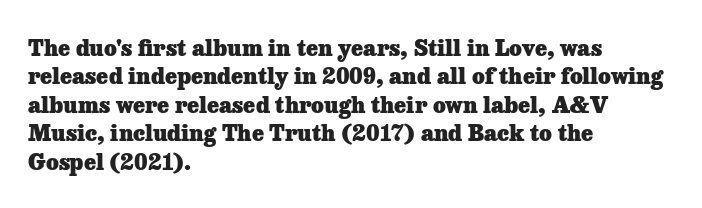
This is the regular roman posture of the typeface. The lines in this sample share a left origin and differ only in where they stop. Standard letterfit; no display-style spreading of the glyphs. Heavy-handed strokes throughout: this text is bold. The space directly below the letters is spotless.
